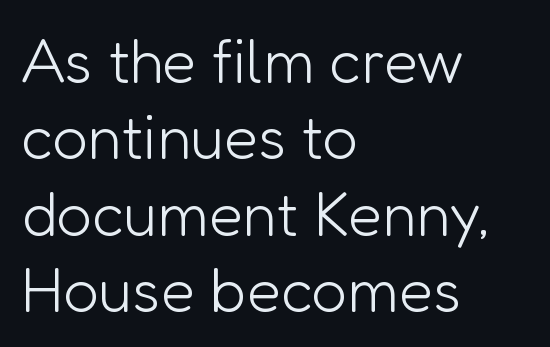
Q: Is the text bold? A: No.
Q: Is the text italic (slanted)? A: No, it is upright.
Q: Is the typeface a serif or a sans-serif typeface? A: Sans-serif.
Q: Is the text underlined? A: No.
Q: How is the paragraph aligned? A: Left-aligned.
Q: Is the spacing between letters normal or unusually wide? A: Normal.
Q: Width (condensed, normal, or wide)? A: Normal.
Q: Stroke contrast? A: Low.
Q: x-height? A: Medium.
Q: Monospaced? A: No.
